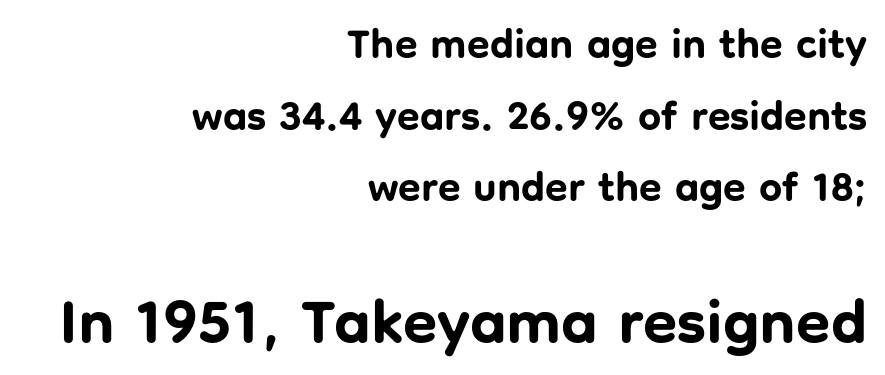
Serif or sans? Sans — the stroke terminals are bare. The line texture is even and compact thanks to regular tracking. Is the block centered? No — it sits flush against the right margin. Check under the words: just untouched page.
